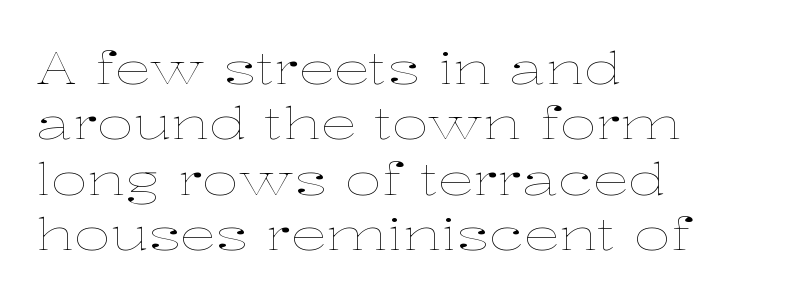
Q: Is the text bold? A: No.
Q: Is the text italic (slanted)? A: No, it is upright.
Q: Is the text underlined? A: No.
Q: How is the paragraph aligned? A: Left-aligned.
Q: Is the spacing between letters normal or unusually wide? A: Normal.
Q: Width (condensed, normal, or wide)? A: Wide.
Q: Stroke contrast? A: Low.
Q: x-height? A: Medium.
Q: Monospaced? A: No.
